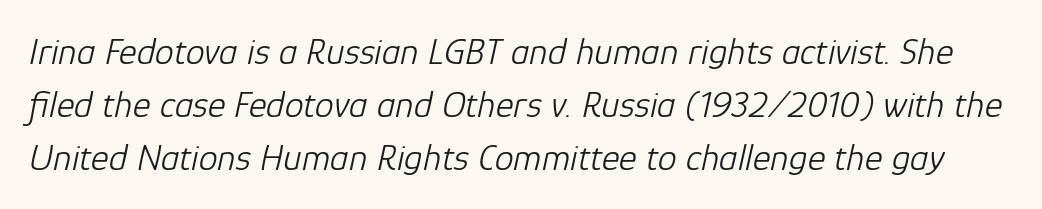
The leading is moderate, giving the passage an even texture. Any mark beneath the type? The region is blank. The weight would be labelled regular, book, light, or lighter still. The gaps between neighbouring characters are ordinary and unremarkable. Each letter keeps its own natural width here, so spacing adapts to shape.
